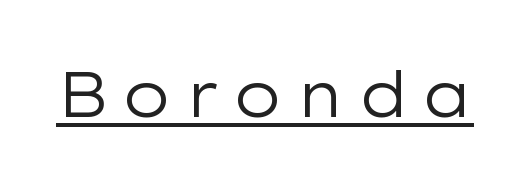
Observe the absence of serifs on each vertical stroke in this sample. The passage shown is typed in a proportional face where columns would drift. The strokes are not fattened; the text isn't bold. Like a heading marked for emphasis, these lines bear an underscore. The lettering stays uniformly vertical, giving the passage a roman look.
